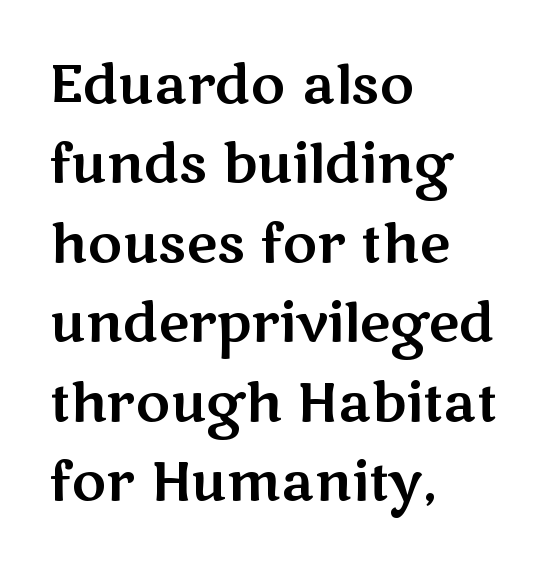
Quick note: not italic, upright. Normally led — the rows are evenly, conventionally spaced. Examine the stroke ends and you'll find no serifs. These lines are rendered in a variable-pitch font. The paragraph has a hard left edge and a soft right edge. Rule under the text: the space is simply empty.
